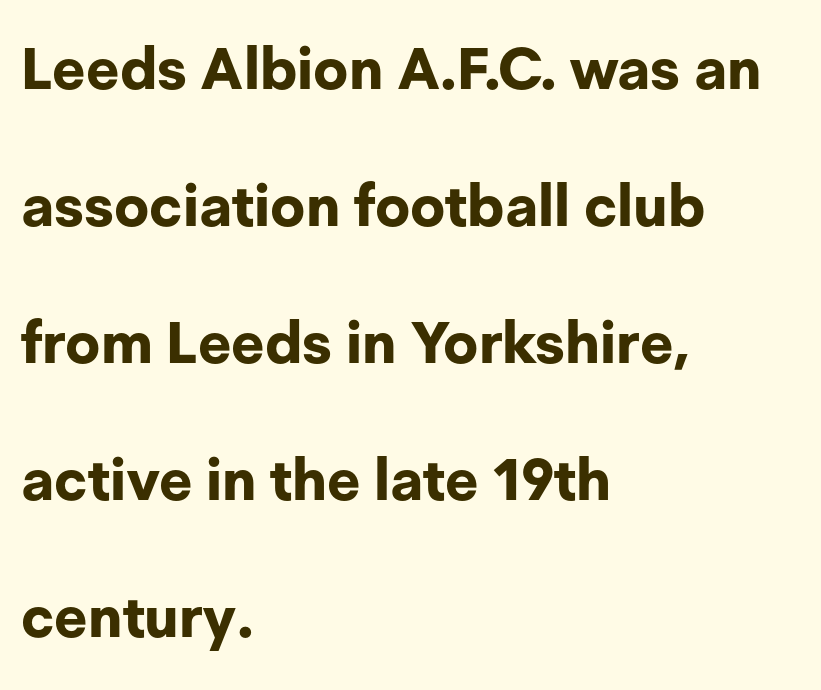
Q: Is the text bold? A: Yes.
Q: Is the text italic (slanted)? A: No, it is upright.
Q: Is the typeface a serif or a sans-serif typeface? A: Sans-serif.
Q: Is the text underlined? A: No.
Q: How is the paragraph aligned? A: Left-aligned.
Q: Is the spacing between letters normal or unusually wide? A: Normal.
Q: Is the spacing between lines tight, normal or loose? A: Loose.
Q: Width (condensed, normal, or wide)? A: Normal.
Q: Stroke contrast? A: Low.
Q: x-height? A: Medium.
Q: Monospaced? A: No.
